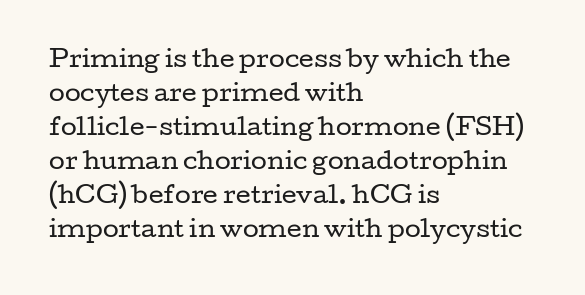
Q: Is the text bold? A: No.
Q: Is the text italic (slanted)? A: No, it is upright.
Q: Is the text underlined? A: No.
Q: How is the paragraph aligned? A: Left-aligned.
Q: Is the spacing between letters normal or unusually wide? A: Normal.
Q: Is the spacing between lines tight, normal or loose? A: Normal.
